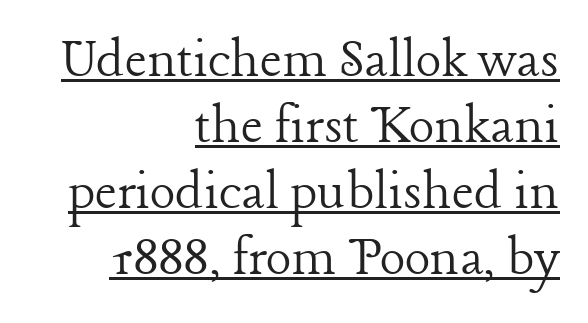
{"serif": "yes", "italic": "no", "bold": "no", "weight": "light", "width": "normal", "stroke_contrast": "low", "x_height": "medium", "monospaced": "no", "underline": "yes", "align": "right", "line_spacing": "tight", "line_spacing_ratio": 1.1, "letter_spacing": "normal", "letter_spacing_em": 0.0, "glyph_px": 60}
